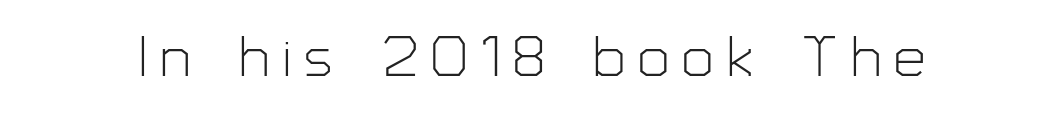
Q: Is the text bold? A: No.
Q: Is the text italic (slanted)? A: No, it is upright.
Q: Is the typeface a serif or a sans-serif typeface? A: Sans-serif.
Q: Is the text underlined? A: No.
Q: Is the spacing between letters normal or unusually wide? A: Unusually wide.
Q: Width (condensed, normal, or wide)? A: Normal.
Q: Stroke contrast? A: Low.
Q: x-height? A: Medium.
Q: Monospaced? A: No.
